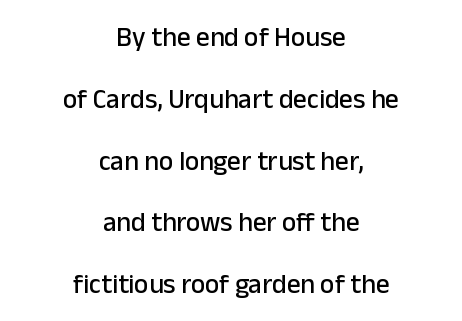
The image shows 27 px text type, upright; set centered, loose line spacing (2.29x), normal letter spacing, not underlined.
